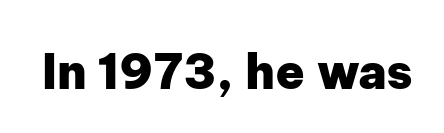
{"serif": "no", "italic": "no", "bold": "yes", "weight": "heavy", "width": "normal", "stroke_contrast": "low", "x_height": "medium", "monospaced": "no", "underline": "no", "letter_spacing": "normal", "letter_spacing_em": 0.0, "glyph_px": 48}
